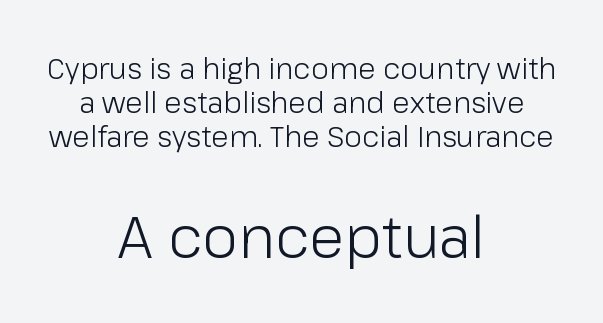
Q: Is the text bold? A: No.
Q: Is the text italic (slanted)? A: No, it is upright.
Q: Is the typeface a serif or a sans-serif typeface? A: Sans-serif.
Q: Is the text underlined? A: No.
Q: How is the paragraph aligned? A: Centered.
Q: Is the spacing between letters normal or unusually wide? A: Normal.
Q: Which block of text is set in a larger size, the first (top) or the second (bottom)? A: The second (bottom) one.
Q: Width (condensed, normal, or wide)? A: Normal.
Q: Stroke contrast? A: Low.
Q: x-height? A: Medium.
Q: Monospaced? A: No.
